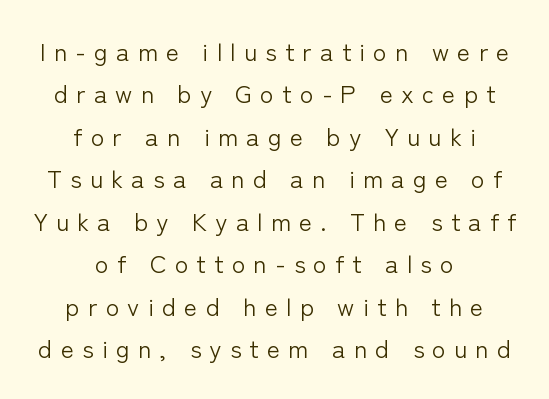
The image shows 25 px text type, upright; set centered, normal line spacing (1.7x), unusually wide letter spacing (+0.33 em), not underlined.
